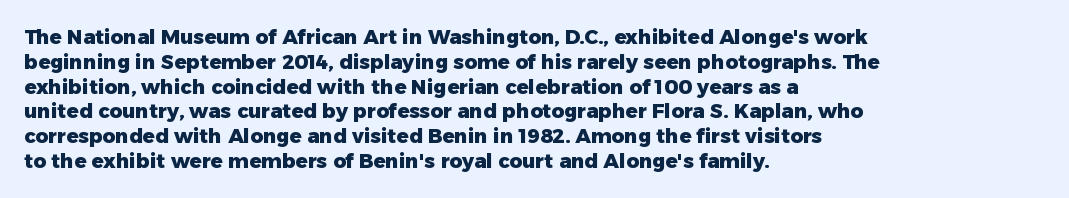
Line starts are locked; line ends wander. Tracking value appears to be zero — textbook default spacing. Style check: upright. Rule under the text: the space is simply empty. Heavy-handed strokes throughout: this text is bold.
